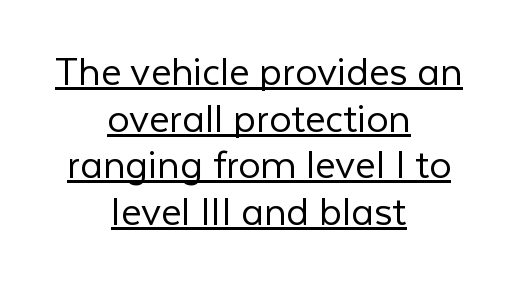
The image shows 44 px light sans-serif type, upright; set centered, tight line spacing (1.06x), normal letter spacing, underlined; low stroke contrast and a medium x-height.
